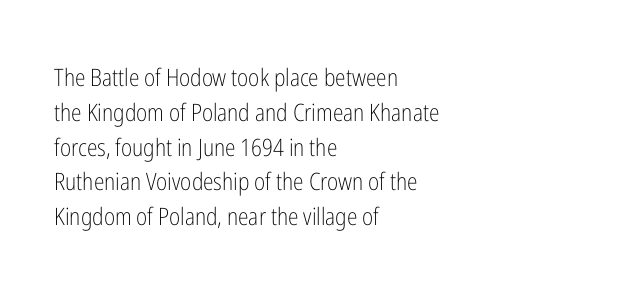
Q: Is the text bold? A: No.
Q: Is the text italic (slanted)? A: No, it is upright.
Q: Is the text underlined? A: No.
Q: How is the paragraph aligned? A: Left-aligned.
Q: Is the spacing between letters normal or unusually wide? A: Normal.
Q: Is the spacing between lines tight, normal or loose? A: Normal.
